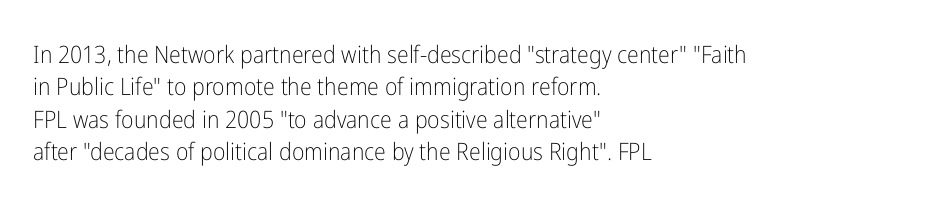
Q: Is the text bold? A: No.
Q: Is the text italic (slanted)? A: No, it is upright.
Q: Is the text underlined? A: No.
Q: How is the paragraph aligned? A: Left-aligned.
Q: Is the spacing between letters normal or unusually wide? A: Normal.
Q: Is the spacing between lines tight, normal or loose? A: Normal.
